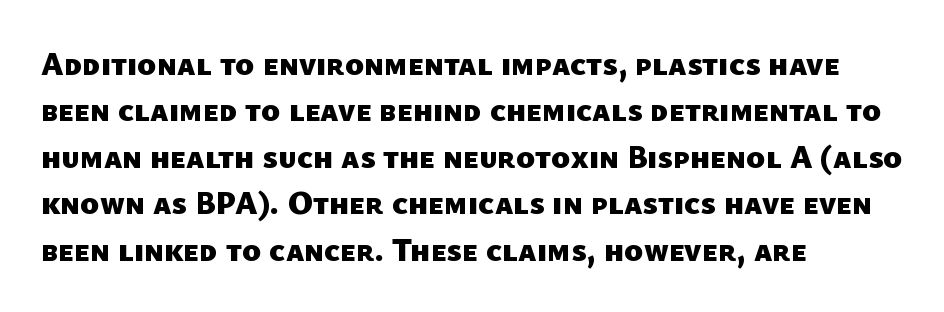
The image shows 32 px heavy sans-serif type; set left-aligned, normal line spacing (1.45x), normal letter spacing, not underlined; low stroke contrast and a medium x-height.
